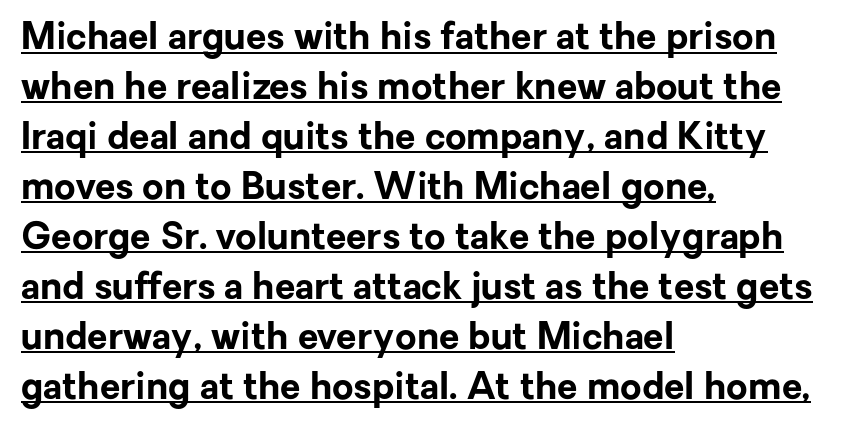
The image shows 37 px bold sans-serif type, upright; set left-aligned, normal line spacing (1.35x), normal letter spacing, underlined; low stroke contrast and a medium x-height.
